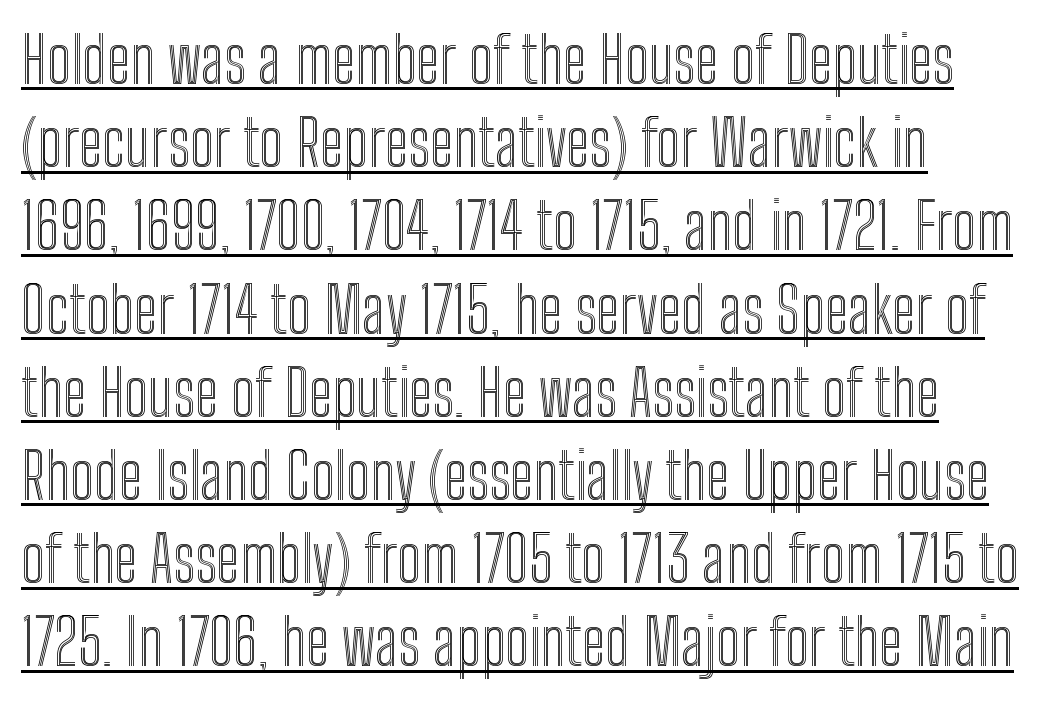
{"italic": "no", "width": "condensed", "x_height": "medium", "monospaced": "no", "underline": "yes", "align": "left", "line_spacing": "normal", "line_spacing_ratio": 1.3, "letter_spacing": "normal", "letter_spacing_em": 0.0, "glyph_px": 64}
